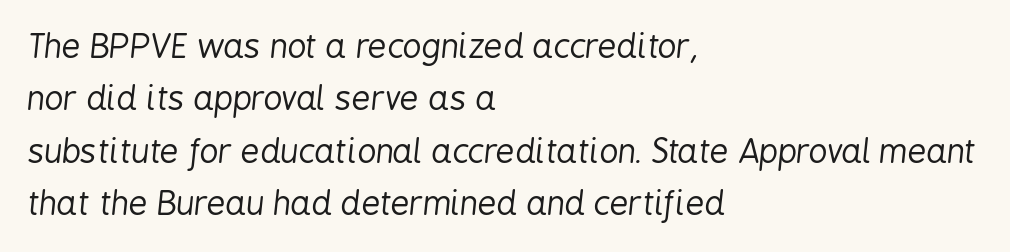
The foot of each line stays bare and open. This rendering uses left alignment, leaving the right contour irregular. The passage shown stacks its lines at a standard gap. Heft: none added — not bold.
